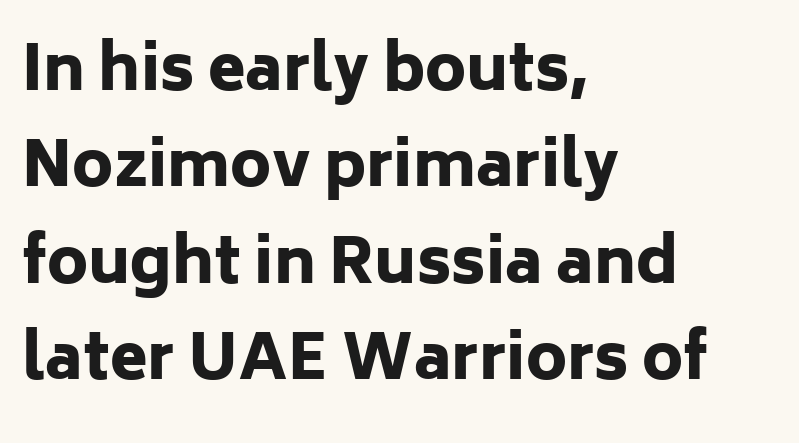
Notice how the passage keeps a crisp vertical edge on the left only. Type without underlining. Thick stems and heavy bowls — unmistakably bold. This sample has the flowing, uneven cadence of proportional lettering.
